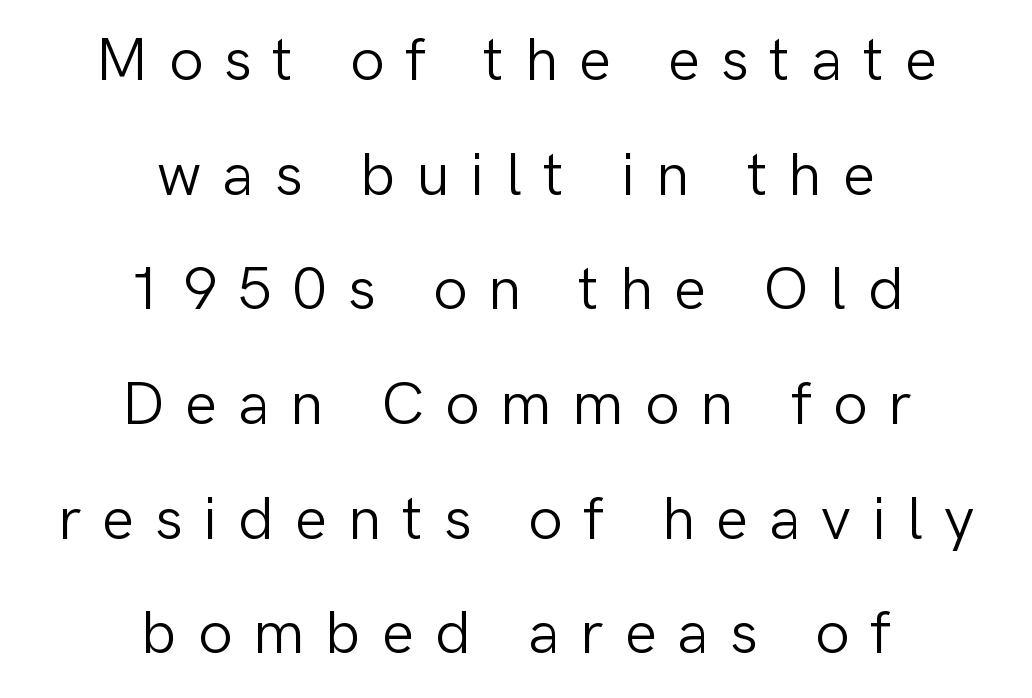
The image shows 61 px light sans-serif type, upright; set centered, line spacing 1.88x, unusually wide letter spacing (+0.34 em), not underlined; low stroke contrast and a medium x-height.
